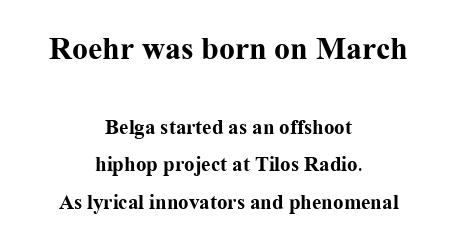
{"serif": "yes", "italic": "no", "bold": "yes", "weight": "bold", "width": "normal", "stroke_contrast": "medium", "x_height": "medium", "monospaced": "no", "underline": "no", "align": "center", "line_spacing_ratio": 1.79, "letter_spacing": "normal", "letter_spacing_em": 0.0, "larger_block": "first", "size_ratio": 1.52, "glyph_px": 32}
